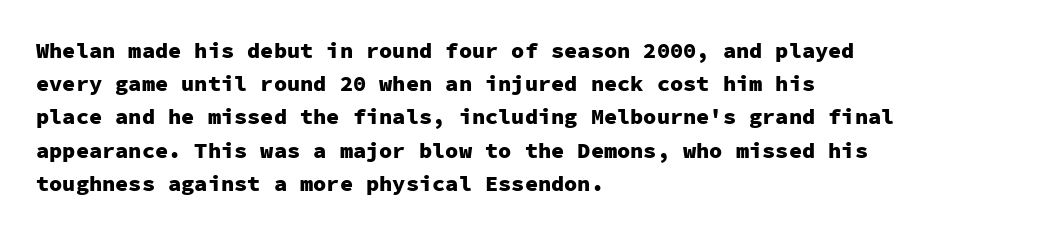
{"italic": "no", "bold": "yes", "underline": "no", "align": "left", "line_spacing": "normal", "line_spacing_ratio": 1.51, "letter_spacing": "normal", "letter_spacing_em": 0.0, "glyph_px": 22}
